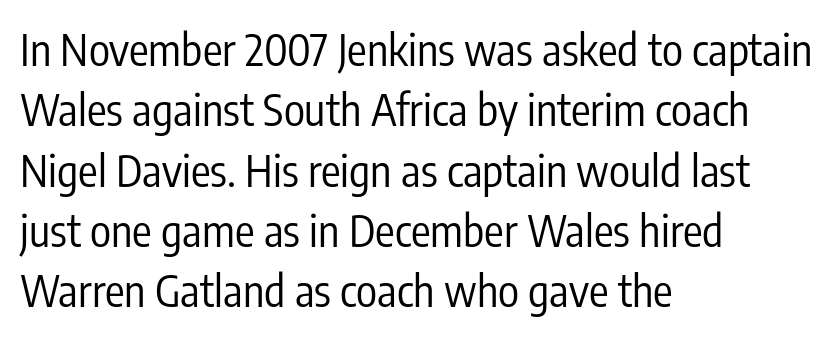
Q: Is the text bold? A: No.
Q: Is the text italic (slanted)? A: No, it is upright.
Q: Is the typeface a serif or a sans-serif typeface? A: Sans-serif.
Q: Is the text underlined? A: No.
Q: How is the paragraph aligned? A: Left-aligned.
Q: Is the spacing between letters normal or unusually wide? A: Normal.
Q: Is the spacing between lines tight, normal or loose? A: Normal.
Q: Width (condensed, normal, or wide)? A: Condensed.
Q: Stroke contrast? A: Low.
Q: x-height? A: Medium.
Q: Monospaced? A: No.
